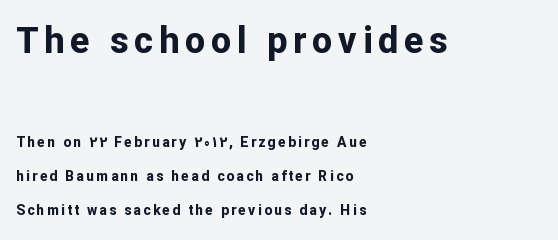
You could fit nearly another row in the gap between these rows. The font family rendered here belongs to the sans-serif group. The words here are not underlined. Think of a printed novel: that variable character pitch is what you see here. Weight check: bold — yes, fully. A classic flush-left, rag-right setting is used for this passage.
